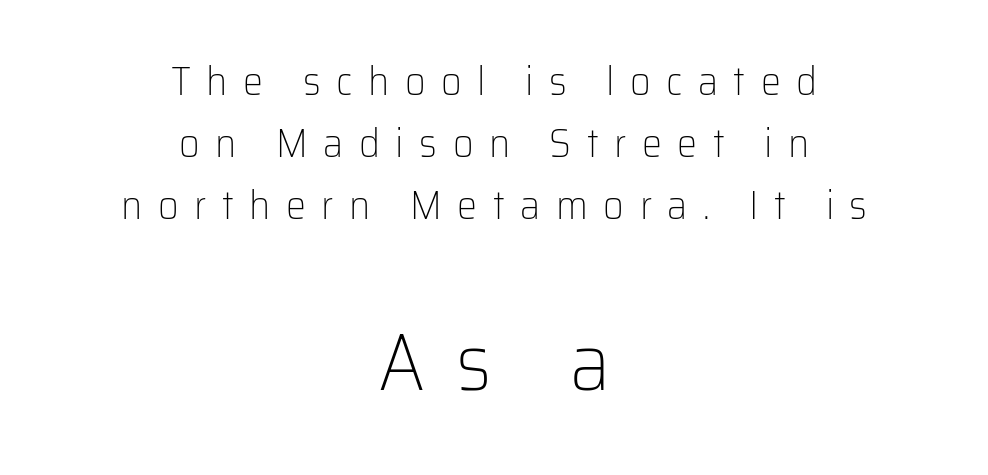
{"serif": "no", "italic": "no", "bold": "no", "weight": "light", "width": "normal", "stroke_contrast": "low", "x_height": "medium", "monospaced": "no", "underline": "no", "align": "center", "line_spacing": "normal", "line_spacing_ratio": 1.55, "letter_spacing": "wide", "letter_spacing_em": 0.39, "larger_block": "second", "size_ratio": 2.0, "glyph_px": 80}
